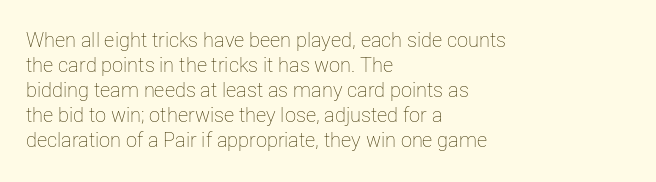
Q: Is the text bold? A: No.
Q: Is the text italic (slanted)? A: No, it is upright.
Q: Is the text underlined? A: No.
Q: How is the paragraph aligned? A: Left-aligned.
Q: Is the spacing between letters normal or unusually wide? A: Normal.
Q: Is the spacing between lines tight, normal or loose? A: Normal.
